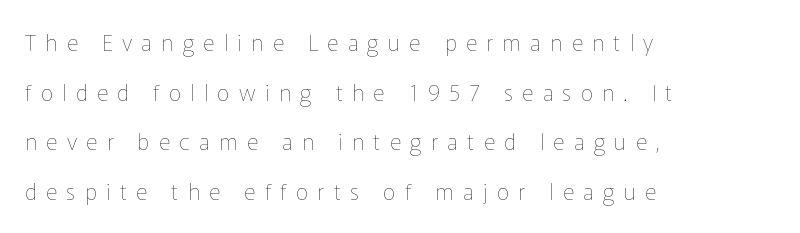
The image shows 22 px text type, upright; set left-aligned, loose line spacing (2.26x), unusually wide letter spacing (+0.43 em), not underlined.
